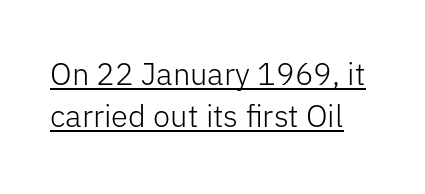
Line spacing here is normal. This reads as an unemphasized weight, regular at the heaviest. Spacing verdict: proportional, widths tailored to each character. Do the letters lean? They stand straight. Typographically, this falls in the sans-serif category.
